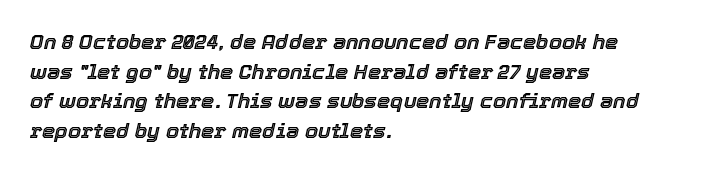
The image shows 21 px text type, italic (leaning right); set left-aligned, normal line spacing (1.41x), normal letter spacing, not underlined.
